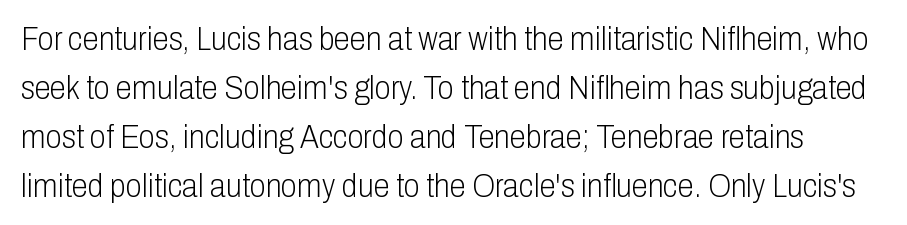
{"serif": "no", "italic": "no", "bold": "no", "weight": "light", "width": "condensed", "stroke_contrast": "low", "x_height": "medium", "monospaced": "no", "underline": "no", "line_spacing": "normal", "line_spacing_ratio": 1.48, "letter_spacing": "normal", "letter_spacing_em": 0.0, "glyph_px": 33}
